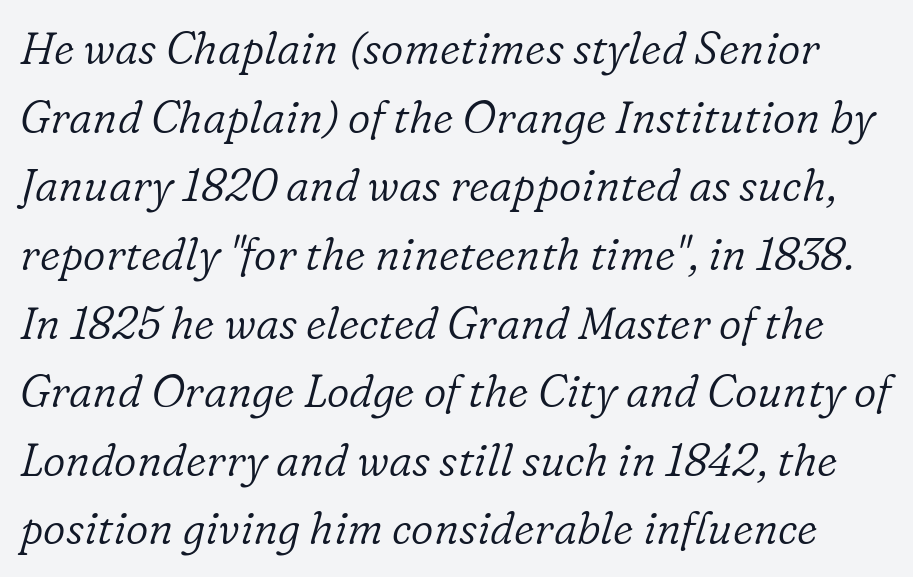
The image shows 44 px light serif type, italic (leaning right); set normal line spacing (1.56x), normal letter spacing, not underlined; low stroke contrast and a medium x-height.
